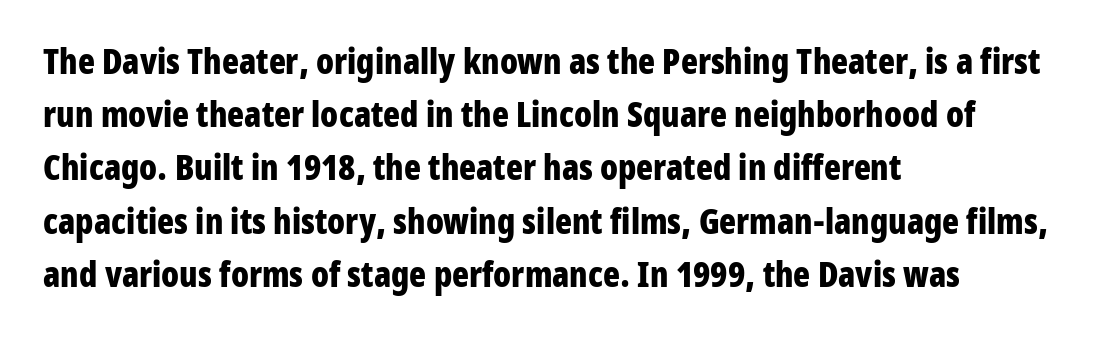
The image shows 35 px bold, condensed sans-serif type, upright; set left-aligned, normal line spacing (1.52x), normal letter spacing, not underlined; low stroke contrast and a medium x-height.
